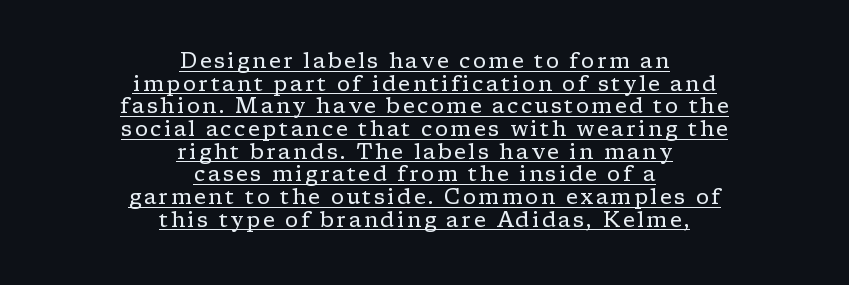
The image shows 21 px text type, upright; set centered, tight line spacing (1.08x), underlined.
